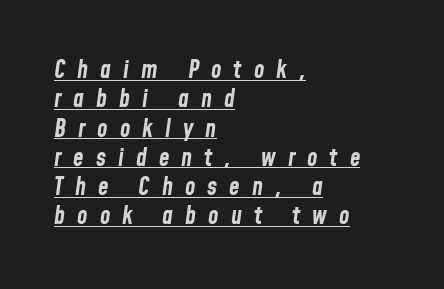
The axis of the letterforms is tilted away from vertical. Spacing between characters has been opened up far beyond the box default. I'd describe the lettering as bold — thick and assertive. Which margin do the lines hug? The left one — the right edge is uneven. Glance below the letters and you will spot a drawn line.
